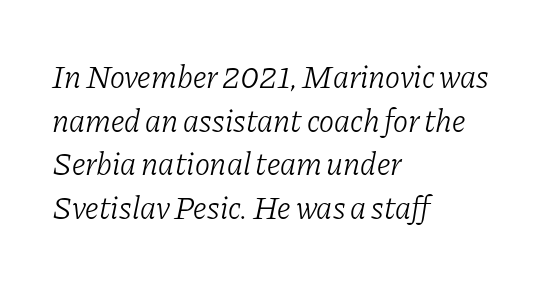
Q: Is the text bold? A: No.
Q: Is the text italic (slanted)? A: Yes, it leans right by about 11 degrees.
Q: Is the typeface a serif or a sans-serif typeface? A: Serif.
Q: Is the text underlined? A: No.
Q: How is the paragraph aligned? A: Left-aligned.
Q: Is the spacing between letters normal or unusually wide? A: Normal.
Q: Is the spacing between lines tight, normal or loose? A: Normal.
Q: Width (condensed, normal, or wide)? A: Normal.
Q: Stroke contrast? A: Low.
Q: x-height? A: Medium.
Q: Monospaced? A: No.
